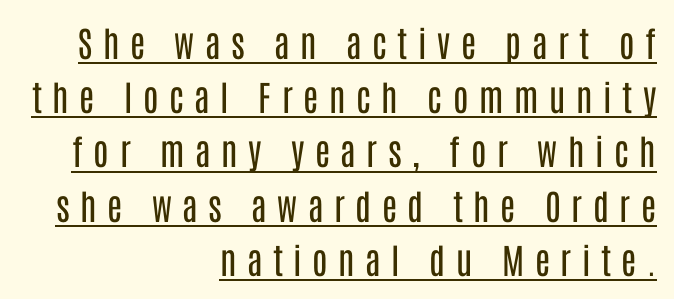
The image shows 35 px regular-weight, condensed sans-serif type, upright; set right-aligned, normal line spacing (1.55x), unusually wide letter spacing (+0.3 em), underlined; low stroke contrast and a large x-height.
